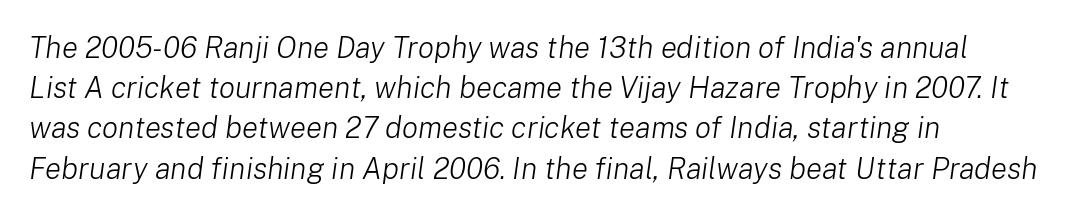
Q: Is the text bold? A: No.
Q: Is the text italic (slanted)? A: Yes, it leans right by about 8 degrees.
Q: Is the text underlined? A: No.
Q: Is the spacing between letters normal or unusually wide? A: Normal.
Q: Is the spacing between lines tight, normal or loose? A: Normal.
Q: Width (condensed, normal, or wide)? A: Normal.
Q: Stroke contrast? A: Low.
Q: x-height? A: Medium.
Q: Monospaced? A: No.
